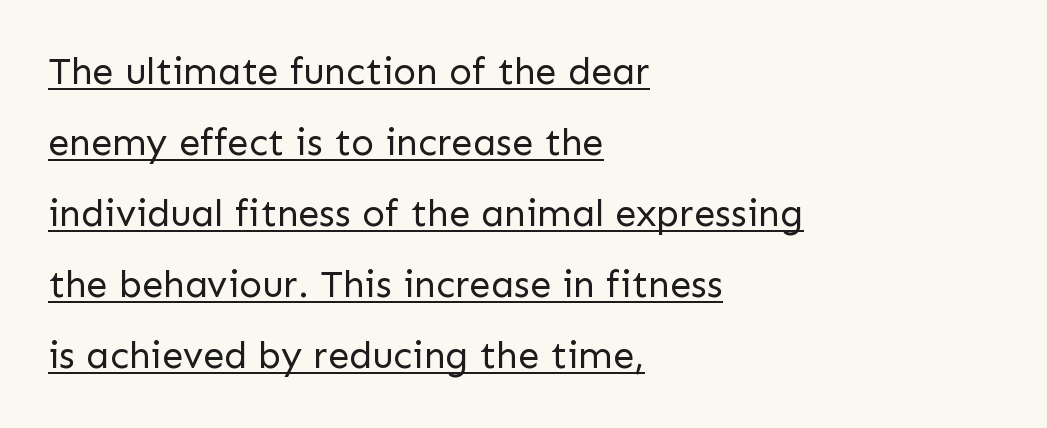
Q: Is the text bold? A: No.
Q: Is the text italic (slanted)? A: No, it is upright.
Q: Is the typeface a serif or a sans-serif typeface? A: Sans-serif.
Q: Is the text underlined? A: Yes.
Q: How is the paragraph aligned? A: Left-aligned.
Q: Is the spacing between letters normal or unusually wide? A: Normal.
Q: Width (condensed, normal, or wide)? A: Normal.
Q: Stroke contrast? A: Low.
Q: x-height? A: Medium.
Q: Monospaced? A: No.
